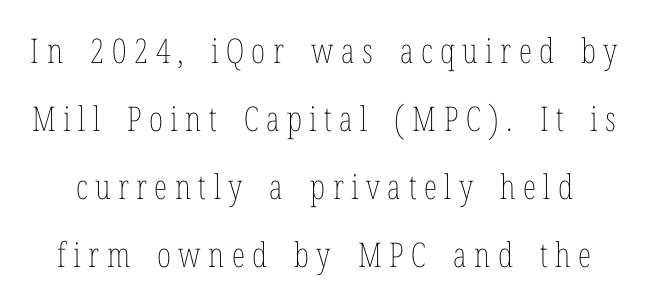
{"italic": "no", "bold": "no", "weight": "thin", "width": "condensed", "stroke_contrast": "low", "x_height": "medium", "monospaced": "no", "underline": "no", "line_spacing": "loose", "line_spacing_ratio": 2.0, "letter_spacing": "wide", "letter_spacing_em": 0.22, "glyph_px": 34}
